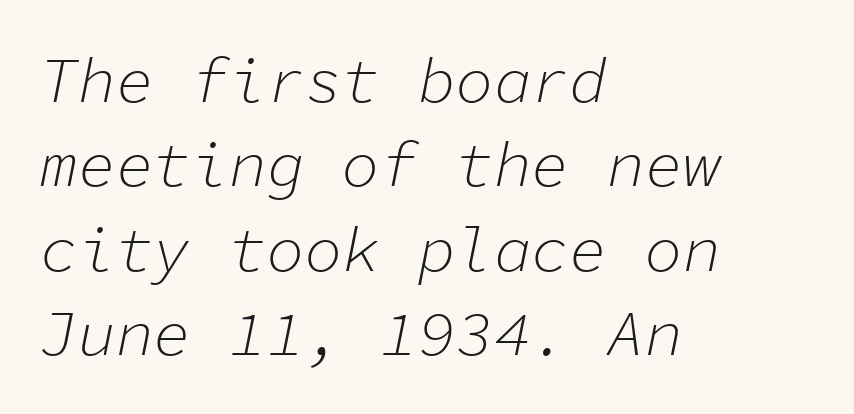
{"italic": "yes", "lean": "right", "slant_degrees": 11, "bold": "no", "weight": "light", "width": "normal", "stroke_contrast": "low", "x_height": "medium", "monospaced": "yes", "underline": "no", "align": "left", "line_spacing": "normal", "line_spacing_ratio": 1.34, "letter_spacing": "normal", "letter_spacing_em": 0.0, "glyph_px": 63}
